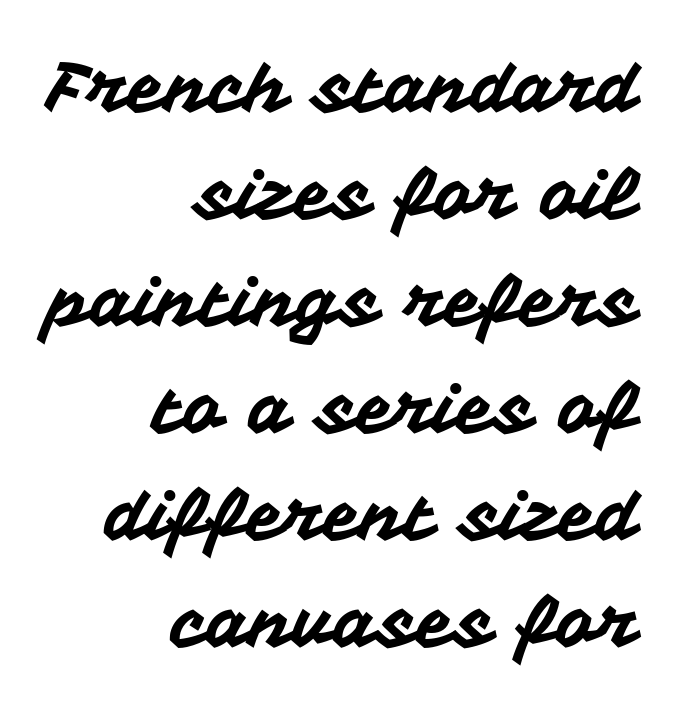
Q: Is the text italic (slanted)? A: Yes.
Q: Is the typeface a serif or a sans-serif typeface? A: Sans-serif.
Q: Is the text underlined? A: No.
Q: How is the paragraph aligned? A: Right-aligned.
Q: Is the spacing between letters normal or unusually wide? A: Normal.
Q: Is the spacing between lines tight, normal or loose? A: Normal.
Q: Width (condensed, normal, or wide)? A: Normal.
Q: Stroke contrast? A: Medium.
Q: x-height? A: Medium.
Q: Monospaced? A: No.
